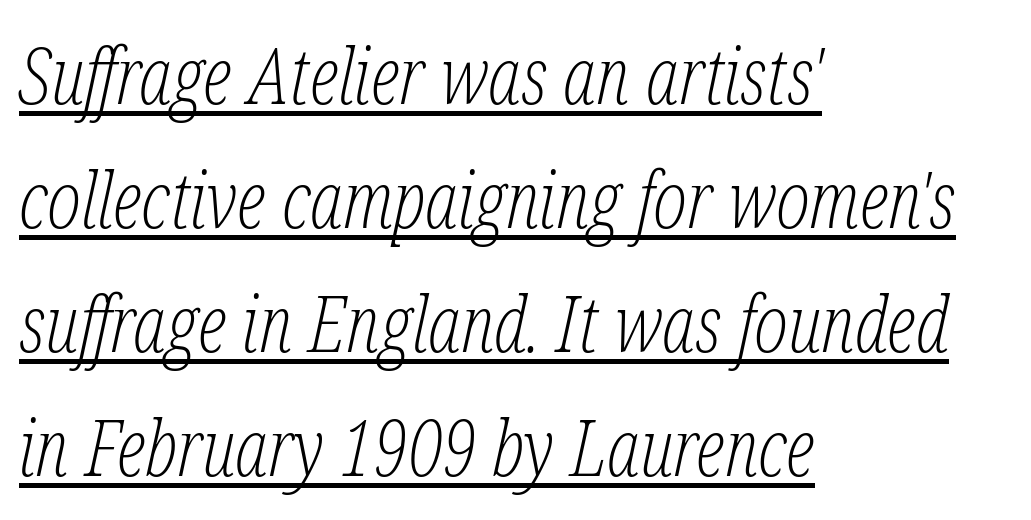
The image shows 79 px light, condensed serif type, italic (leaning right); set left-aligned, normal line spacing (1.57x), normal letter spacing, underlined; low stroke contrast and a medium x-height.
